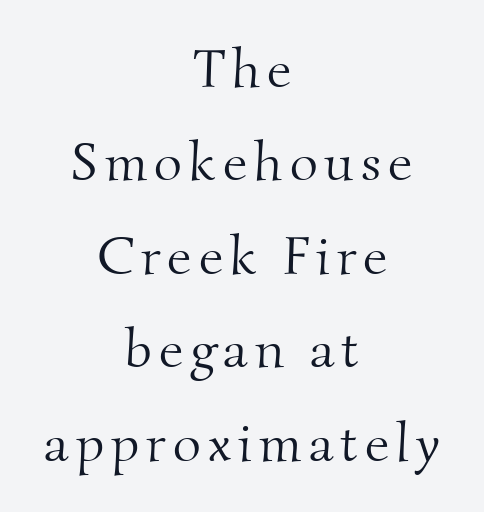
Q: Is the text bold? A: No.
Q: Is the typeface a serif or a sans-serif typeface? A: Serif.
Q: Is the text underlined? A: No.
Q: How is the paragraph aligned? A: Centered.
Q: Width (condensed, normal, or wide)? A: Normal.
Q: Stroke contrast? A: Medium.
Q: x-height? A: Small.
Q: Monospaced? A: No.
